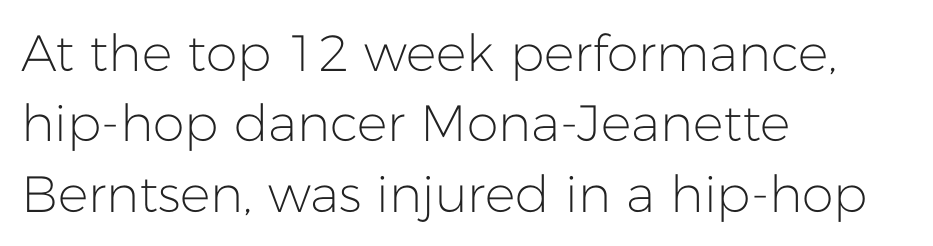
The characters display no serif detailing; their extremities are plain. The horizontal fit of the characters is conventional and even. The rendering anchors every line to the left-hand side. One glance says typical: line gaps are just what's usual. Just letters on the line, the space beneath them empty. The letters advance in unequal steps, a hallmark of proportional type.
